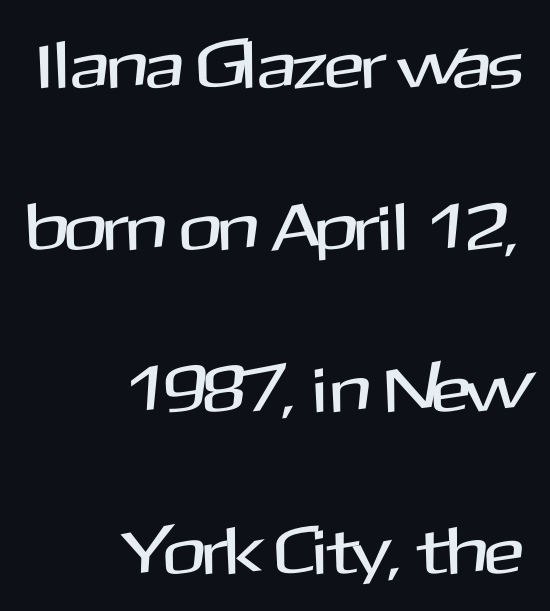
The line-height multiplier appears high, well above default. Vertical strokes here are truly vertical. Looks like regular typesetting: each glyph gets only the width it needs. The glyphs in this specimen are sans serif.
